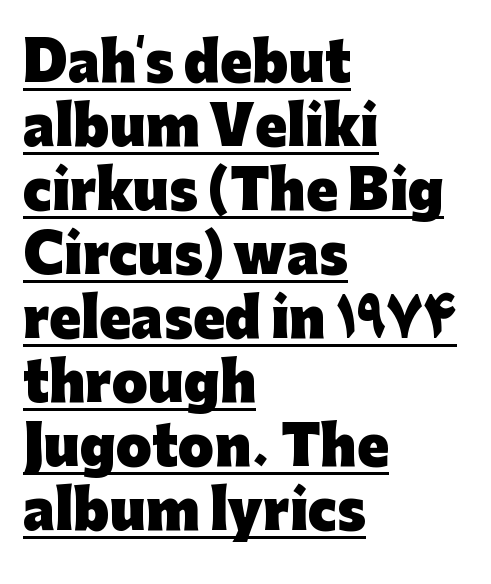
{"serif": "no", "italic": "no", "bold": "yes", "weight": "heavy", "width": "normal", "stroke_contrast": "low", "x_height": "medium", "monospaced": "no", "underline": "yes", "align": "left", "line_spacing_ratio": 1.23, "letter_spacing": "normal", "letter_spacing_em": 0.0, "glyph_px": 52}
